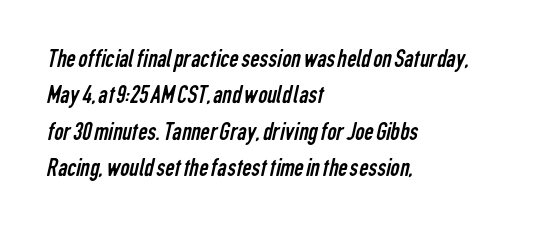
{"bold": "no", "underline": "no", "align": "left", "line_spacing": "normal", "line_spacing_ratio": 1.4, "letter_spacing": "normal", "letter_spacing_em": 0.0, "glyph_px": 26}
